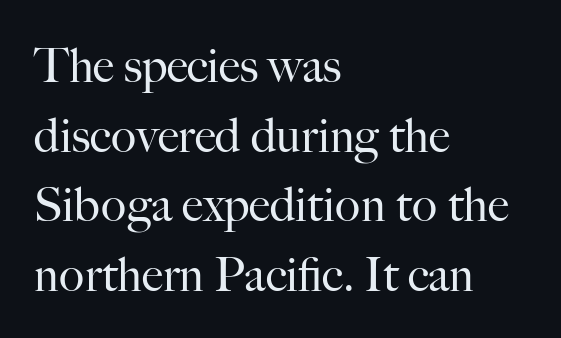
The image shows 47 px regular-weight serif type, upright; set left-aligned, normal line spacing (1.48x), normal letter spacing, not underlined; high stroke contrast and a small x-height.
